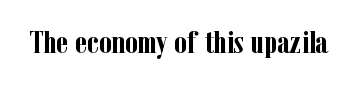
The passage shown is typed in a proportional face where columns would drift. Nobody drew a line under any word here. Each letter's strokes conclude with small projecting serifs. Nothing unusual about the tracking: characters are spaced as the font intends. Do the letters lean? They stand straight. Chunky letters — that's bold for sure.
